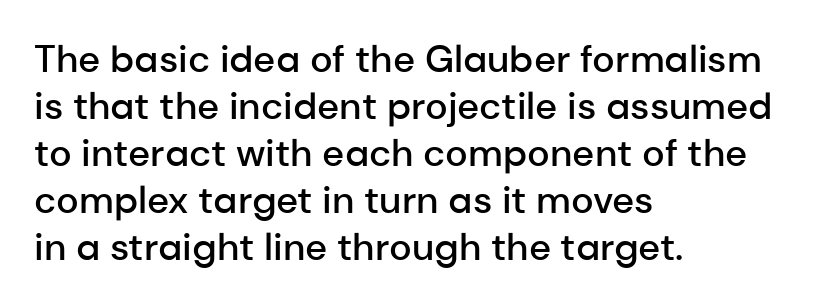
Q: Is the text bold? A: Semi-bold.
Q: Is the text italic (slanted)? A: No, it is upright.
Q: Is the typeface a serif or a sans-serif typeface? A: Sans-serif.
Q: Is the text underlined? A: No.
Q: How is the paragraph aligned? A: Left-aligned.
Q: Is the spacing between letters normal or unusually wide? A: Normal.
Q: Width (condensed, normal, or wide)? A: Normal.
Q: Stroke contrast? A: Low.
Q: x-height? A: Medium.
Q: Monospaced? A: No.
